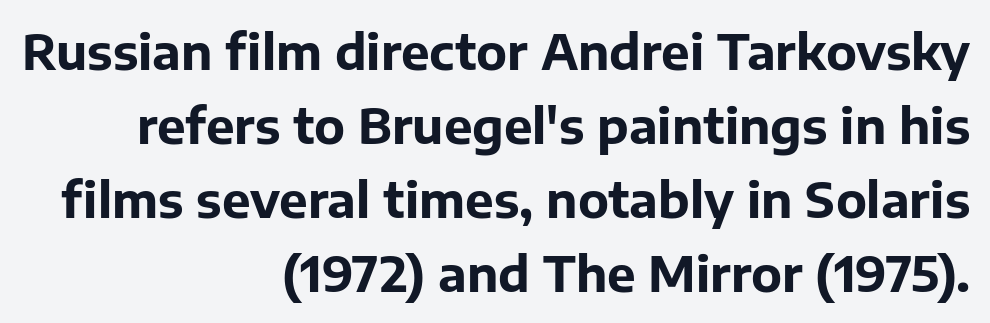
Q: Is the text bold? A: Yes.
Q: Is the text italic (slanted)? A: No, it is upright.
Q: Is the typeface a serif or a sans-serif typeface? A: Sans-serif.
Q: Is the text underlined? A: No.
Q: How is the paragraph aligned? A: Right-aligned.
Q: Is the spacing between letters normal or unusually wide? A: Normal.
Q: Is the spacing between lines tight, normal or loose? A: Normal.
Q: Width (condensed, normal, or wide)? A: Normal.
Q: Stroke contrast? A: Low.
Q: x-height? A: Medium.
Q: Monospaced? A: No.
